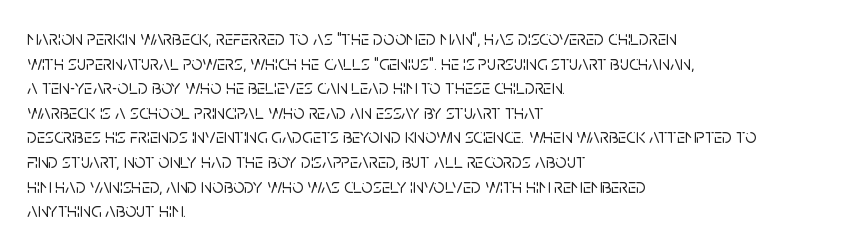
The image shows 20 px text type, upright; set left-aligned, line spacing 1.23x, normal letter spacing, not underlined.
